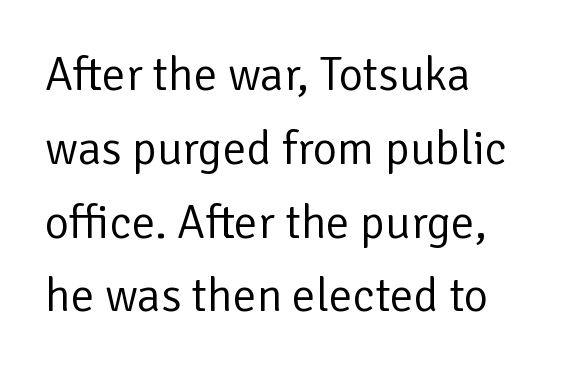
The image shows 47 px regular-weight sans-serif type, upright; set left-aligned, normal line spacing (1.57x), normal letter spacing, not underlined; low stroke contrast and a medium x-height.
